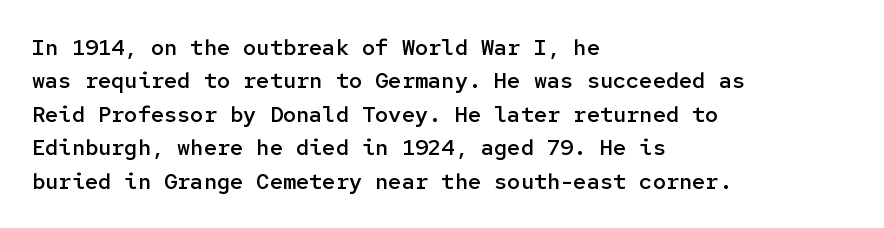
Rows of type keep a routine distance in the vertical direction. Default kerning and tracking; the words read as compact shapes. The font's upright variant was chosen for this text. As a designer I'd log this as weight 600, semibold. The string is rendered with underlining switched off.
